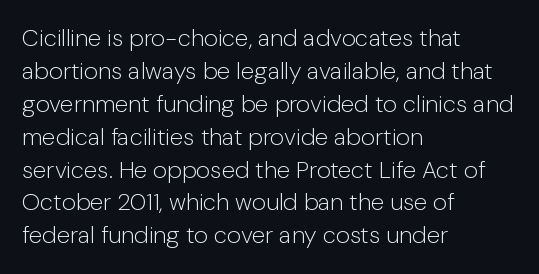
The image shows 24 px text type, upright; set left-aligned, normal line spacing (1.37x), normal letter spacing, not underlined.
